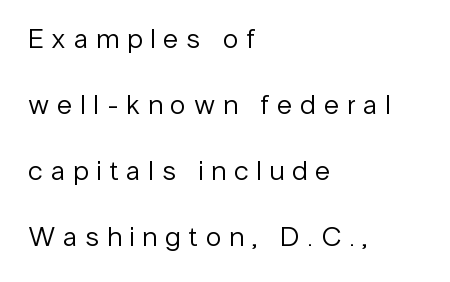
{"serif": "no", "italic": "no", "bold": "no", "weight": "regular", "width": "normal", "stroke_contrast": "low", "x_height": "medium", "monospaced": "no", "underline": "no", "align": "left", "line_spacing": "loose", "line_spacing_ratio": 2.36, "letter_spacing": "wide", "letter_spacing_em": 0.28, "glyph_px": 28}
